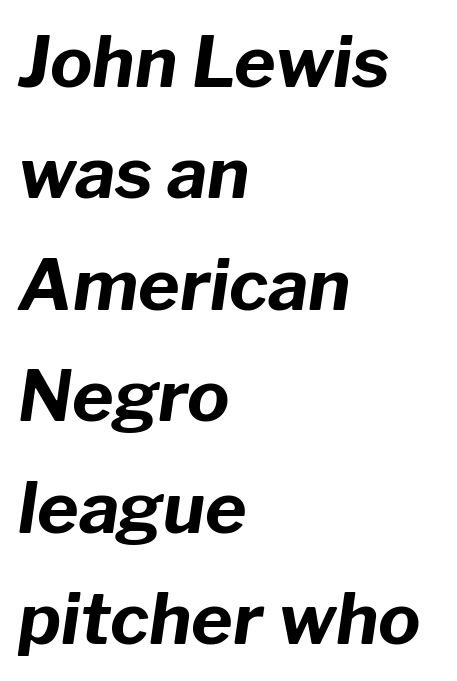
Q: Is the text bold? A: Yes.
Q: Is the text italic (slanted)? A: Yes, it leans right by about 8 degrees.
Q: Is the text underlined? A: No.
Q: How is the paragraph aligned? A: Left-aligned.
Q: Is the spacing between letters normal or unusually wide? A: Normal.
Q: Is the spacing between lines tight, normal or loose? A: Normal.
Q: Width (condensed, normal, or wide)? A: Normal.
Q: Stroke contrast? A: Low.
Q: x-height? A: Medium.
Q: Monospaced? A: No.
